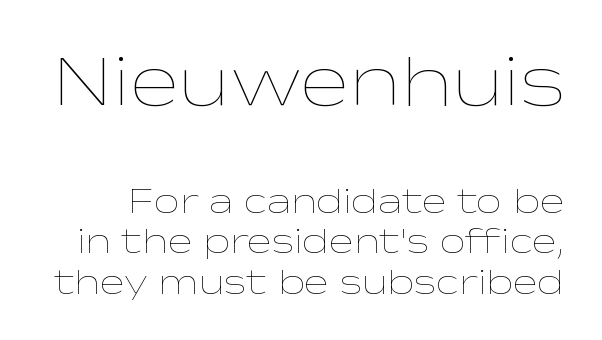
{"italic": "no", "bold": "no", "weight": "thin", "width": "wide", "stroke_contrast": "low", "x_height": "medium", "monospaced": "no", "underline": "no", "line_spacing": "tight", "line_spacing_ratio": 1.1, "letter_spacing": "normal", "letter_spacing_em": 0.0, "larger_block": "first", "size_ratio": 2.0, "glyph_px": 74}
